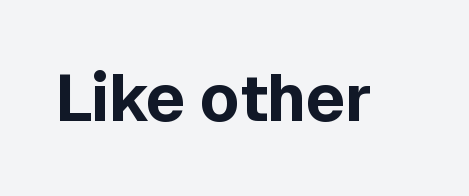
The image shows 65 px bold sans-serif type, upright; set normal letter spacing, not underlined; a medium x-height.
